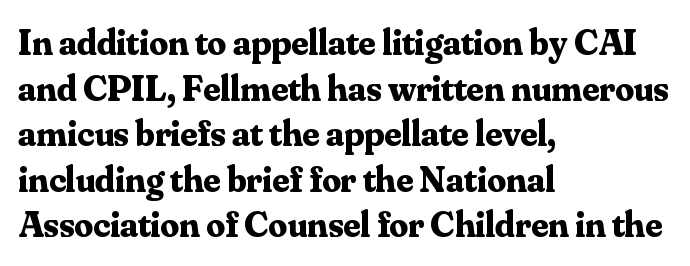
Q: Is the text bold? A: Yes.
Q: Is the text italic (slanted)? A: No, it is upright.
Q: Is the typeface a serif or a sans-serif typeface? A: Serif.
Q: Is the text underlined? A: No.
Q: How is the paragraph aligned? A: Left-aligned.
Q: Is the spacing between letters normal or unusually wide? A: Normal.
Q: Width (condensed, normal, or wide)? A: Normal.
Q: Stroke contrast? A: Medium.
Q: x-height? A: Small.
Q: Monospaced? A: No.
